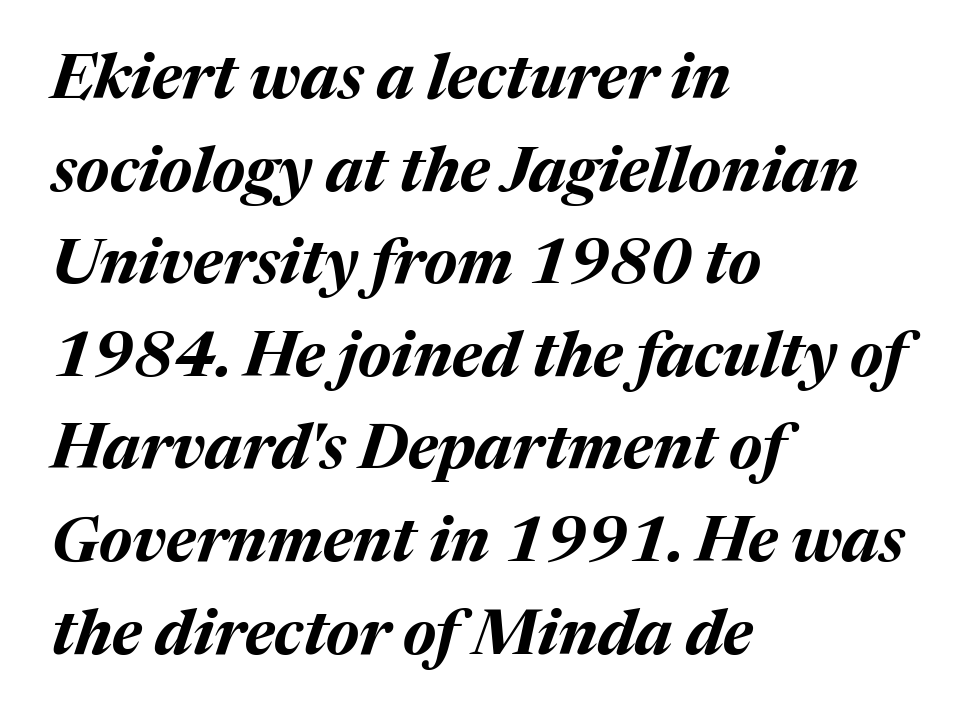
The image shows 63 px bold type, italic (leaning right); set left-aligned, normal line spacing (1.47x), normal letter spacing, not underlined; medium stroke contrast and a medium x-height.
